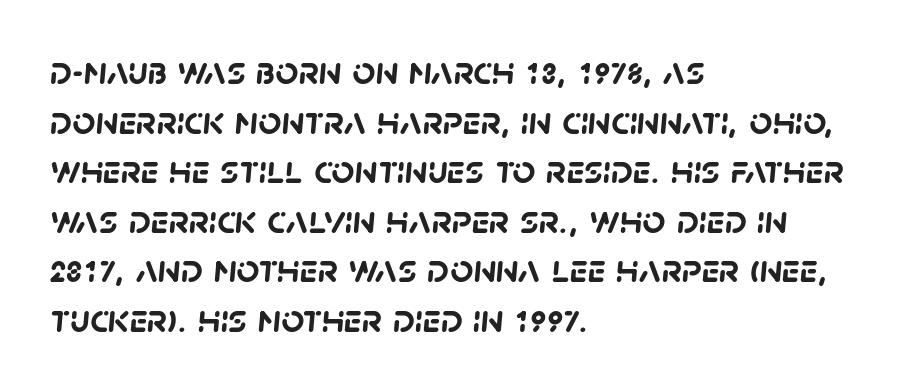
To sum up the face: it is a sans, with no serifs. Characters follow at the spacing the type designer built in. Honestly, there is no underline to notice here at all. This sample is left-justified, so line endings fall wherever the words run out. The strokes are fattened all the way to bold. Character widths vary here, with narrow letters taking less room than wide ones.
